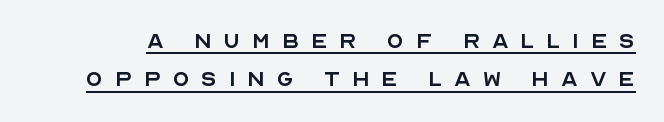
{"italic": "no", "bold": "no", "underline": "yes", "line_spacing": "normal", "line_spacing_ratio": 1.41, "letter_spacing": "wide", "letter_spacing_em": 0.44, "glyph_px": 27}
